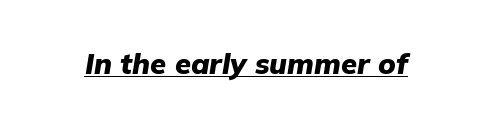
Each word holds together tightly as a unit, with standard inter-letter gaps. Does the weight exceed regular? Yes, all the way to bold. Quick note: underline on. Note the varied advance widths — an 'i' is clearly narrower than an 'm'.
